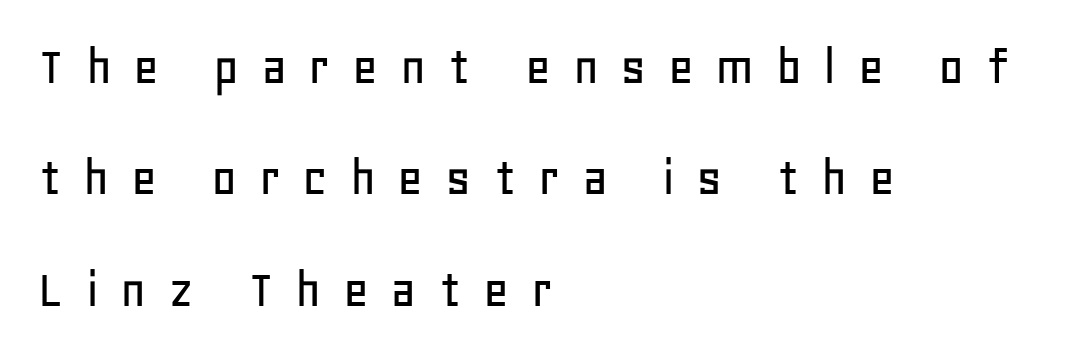
{"serif": "no", "italic": "no", "width": "normal", "stroke_contrast": "low", "x_height": "large", "monospaced": "no", "underline": "no", "align": "left", "line_spacing": "loose", "line_spacing_ratio": 1.99, "letter_spacing": "wide", "letter_spacing_em": 0.38, "glyph_px": 56}
